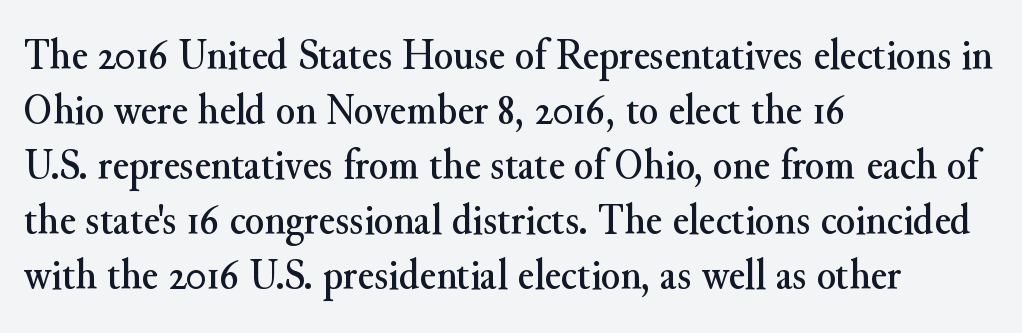
This sample uses plain, unmodified letter spacing. Words float on clear page, feet unadorned. Here the designer chose a conventional face with non-uniform glyph widths. Yep, those are serifs on the letters. Posture: straight, roman, zero tilt.
